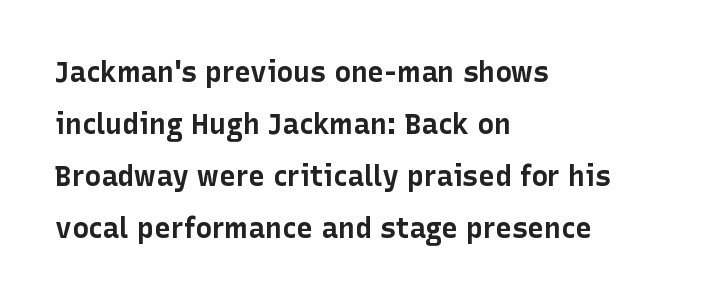
The rendering uses natural spacing where letterforms have individual widths. This rendering features lettering with no underline. Heft: maximum for text — a bold. The font family rendered here belongs to the sans-serif group. In terms of letterspacing, this is plain default setting.
